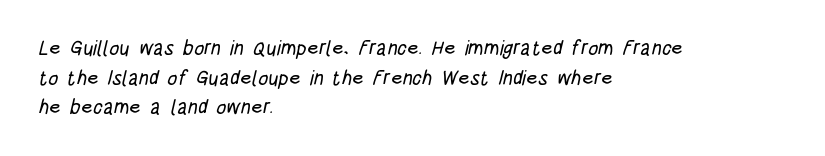
The rendering uses a moderate line-height, typical for paragraphs. The strip under each line holds only bare page. Does the copy run flush right? No — it runs flush left. Tracking here is standard; glyphs follow each other at the usual distance.
